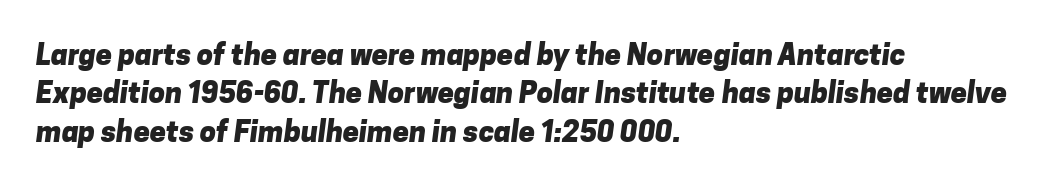
Q: Is the text bold? A: Yes.
Q: Is the typeface a serif or a sans-serif typeface? A: Sans-serif.
Q: Is the text underlined? A: No.
Q: How is the paragraph aligned? A: Left-aligned.
Q: Is the spacing between letters normal or unusually wide? A: Normal.
Q: Is the spacing between lines tight, normal or loose? A: Normal.
Q: Width (condensed, normal, or wide)? A: Normal.
Q: Stroke contrast? A: Low.
Q: x-height? A: Medium.
Q: Monospaced? A: No.
